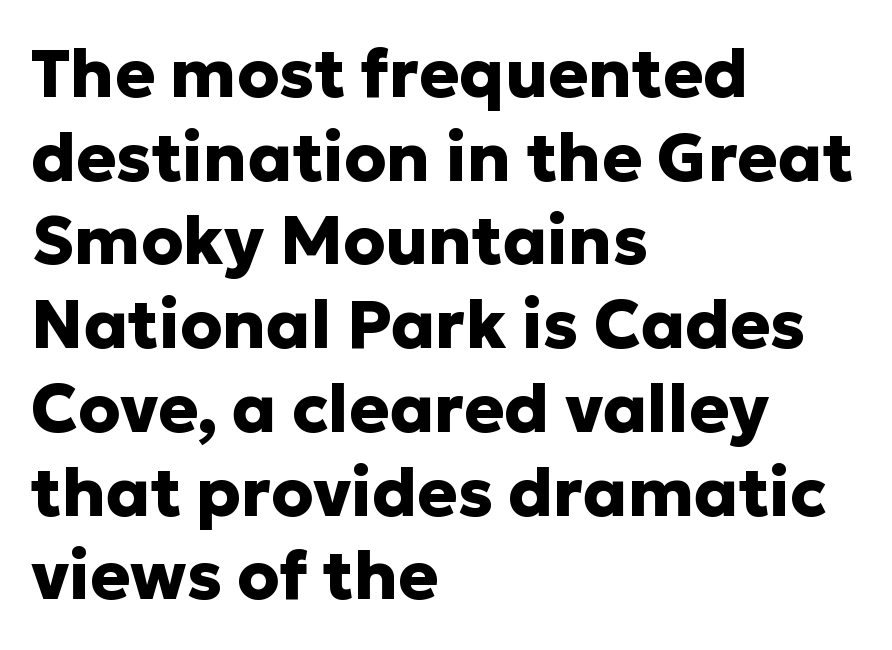
The image shows 67 px heavy sans-serif type, upright; set left-aligned, normal line spacing (1.25x), normal letter spacing, not underlined; low stroke contrast and a medium x-height.
